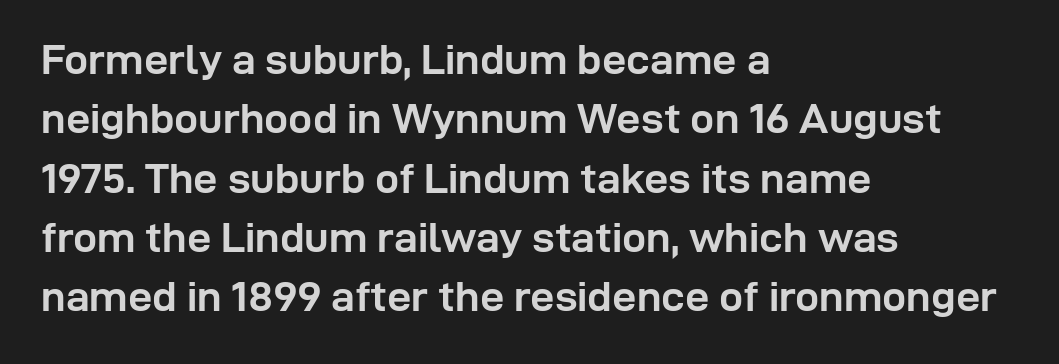
{"serif": "no", "italic": "no", "bold": "yes", "weight": "semibold", "width": "normal", "stroke_contrast": "low", "x_height": "medium", "monospaced": "no", "underline": "no", "align": "left", "line_spacing": "normal", "line_spacing_ratio": 1.38, "letter_spacing": "normal", "letter_spacing_em": 0.0, "glyph_px": 43}
